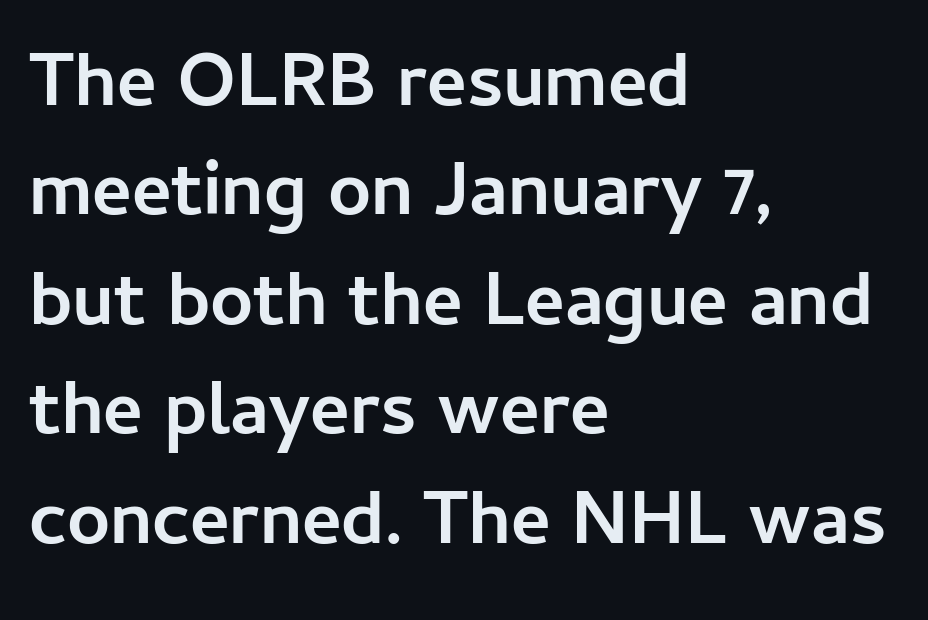
{"serif": "no", "italic": "no", "bold": "yes", "weight": "semibold", "width": "normal", "stroke_contrast": "low", "x_height": "medium", "monospaced": "no", "underline": "no", "align": "left", "line_spacing": "normal", "line_spacing_ratio": 1.44, "letter_spacing": "normal", "letter_spacing_em": 0.0, "glyph_px": 76}
